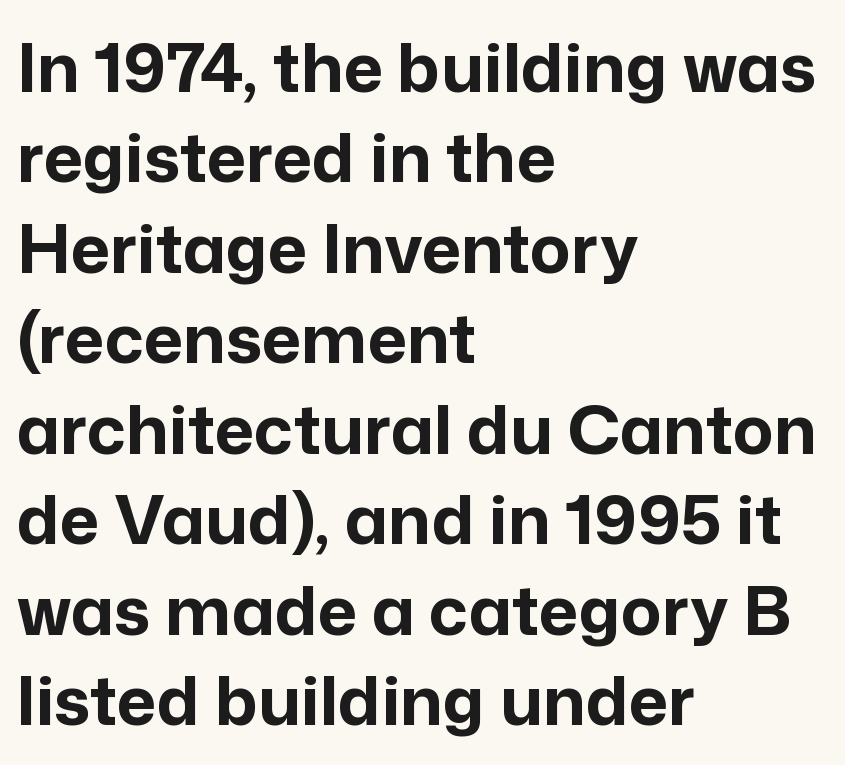
The image shows 68 px bold sans-serif type, upright; set left-aligned, normal line spacing (1.33x), normal letter spacing, not underlined; low stroke contrast and a medium x-height.
